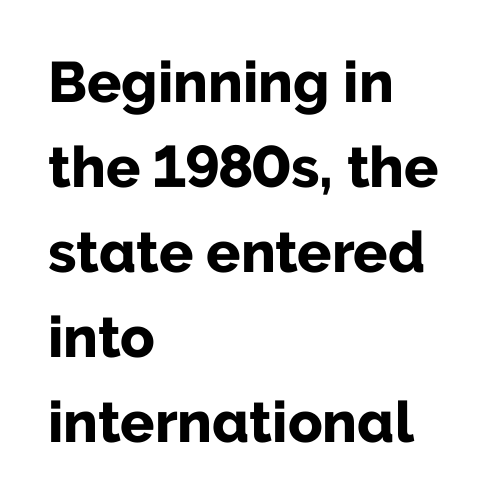
The image shows 57 px bold sans-serif type, upright; set left-aligned, normal line spacing (1.49x), normal letter spacing, not underlined; low stroke contrast and a medium x-height.
